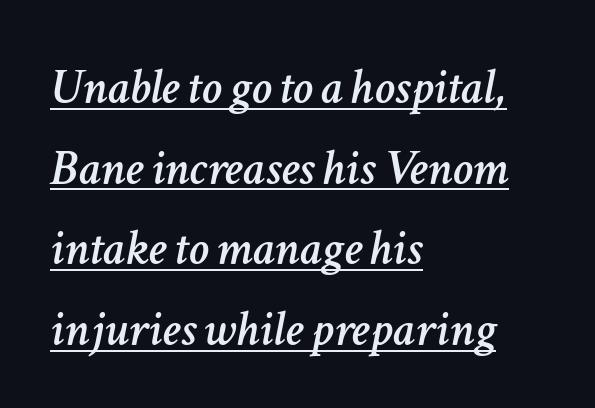
{"italic": "yes", "lean": "right", "slant_degrees": 11, "width": "normal", "stroke_contrast": "low", "x_height": "medium", "monospaced": "no", "underline": "yes", "align": "left", "line_spacing": "normal", "line_spacing_ratio": 1.58, "letter_spacing": "normal", "letter_spacing_em": 0.0, "glyph_px": 51}
